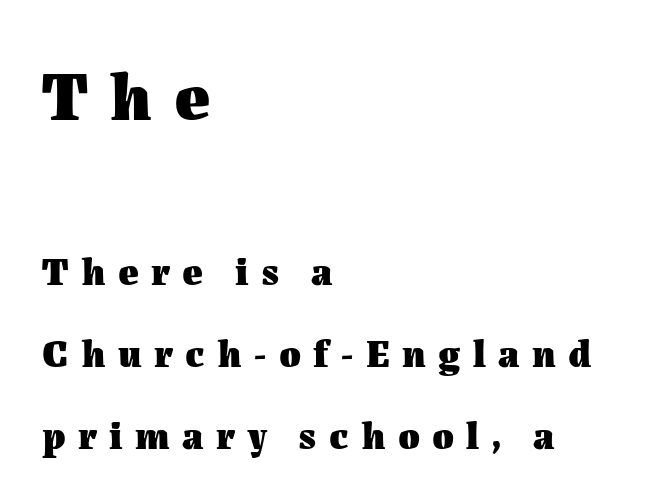
Do the letters lean? They stand straight. Summary of vertical rhythm: relaxed, with wide interline spacing. The initial chunk of copy outweighs the following chunk in type size. The passage is arranged the way most books set body copy — flush left. Quick note: underline off.
